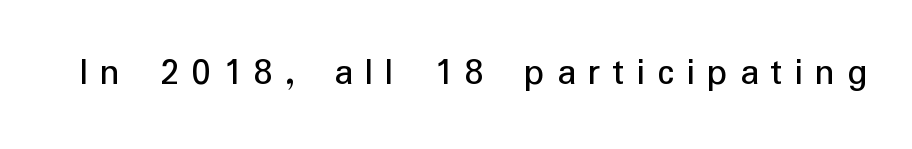
Q: Is the text bold? A: No.
Q: Is the text italic (slanted)? A: No, it is upright.
Q: Is the typeface a serif or a sans-serif typeface? A: Sans-serif.
Q: Is the text underlined? A: No.
Q: Is the spacing between letters normal or unusually wide? A: Unusually wide.
Q: Width (condensed, normal, or wide)? A: Normal.
Q: Stroke contrast? A: Low.
Q: x-height? A: Medium.
Q: Monospaced? A: No.
